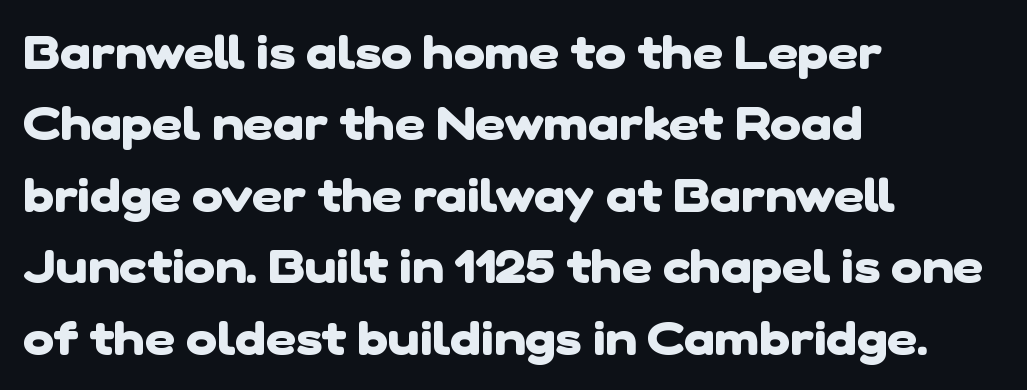
Q: Is the text bold? A: Yes.
Q: Is the typeface a serif or a sans-serif typeface? A: Sans-serif.
Q: Is the text underlined? A: No.
Q: How is the paragraph aligned? A: Left-aligned.
Q: Is the spacing between letters normal or unusually wide? A: Normal.
Q: Is the spacing between lines tight, normal or loose? A: Normal.
Q: Width (condensed, normal, or wide)? A: Normal.
Q: Stroke contrast? A: Low.
Q: x-height? A: Medium.
Q: Monospaced? A: No.
